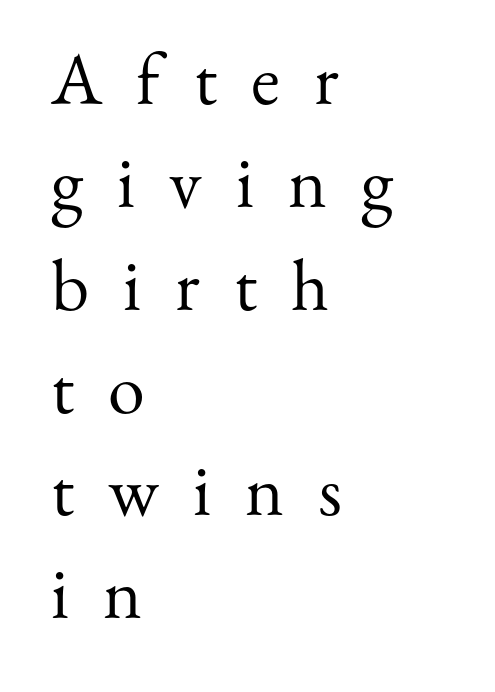
Looks like regular typesetting: each glyph gets only the width it needs. Ordinary non-slanted type is in use. Examine the stroke ends and you'll spot serifs. The area under the type is left untouched. The rendering anchors every line to the left-hand side. The letters look calm and open, with moderate or lighter stems.
